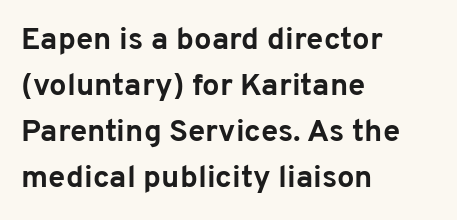
Q: Is the text bold? A: Yes.
Q: Is the text italic (slanted)? A: No, it is upright.
Q: Is the typeface a serif or a sans-serif typeface? A: Sans-serif.
Q: Is the text underlined? A: No.
Q: How is the paragraph aligned? A: Left-aligned.
Q: Is the spacing between letters normal or unusually wide? A: Normal.
Q: Is the spacing between lines tight, normal or loose? A: Normal.
Q: Width (condensed, normal, or wide)? A: Normal.
Q: Stroke contrast? A: Low.
Q: x-height? A: Medium.
Q: Monospaced? A: No.
